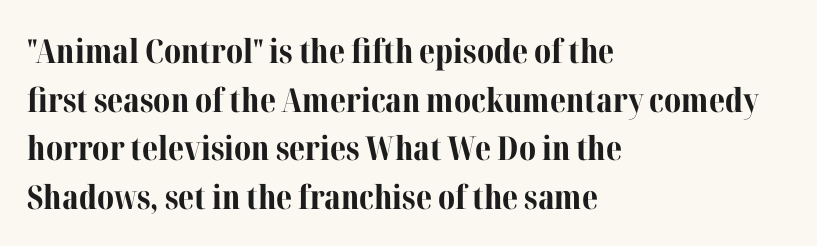
Q: Is the text bold? A: Yes.
Q: Is the text italic (slanted)? A: No, it is upright.
Q: Is the typeface a serif or a sans-serif typeface? A: Serif.
Q: Is the text underlined? A: No.
Q: How is the paragraph aligned? A: Left-aligned.
Q: Is the spacing between letters normal or unusually wide? A: Normal.
Q: Is the spacing between lines tight, normal or loose? A: Normal.
Q: Width (condensed, normal, or wide)? A: Normal.
Q: Stroke contrast? A: Medium.
Q: x-height? A: Medium.
Q: Monospaced? A: No.
